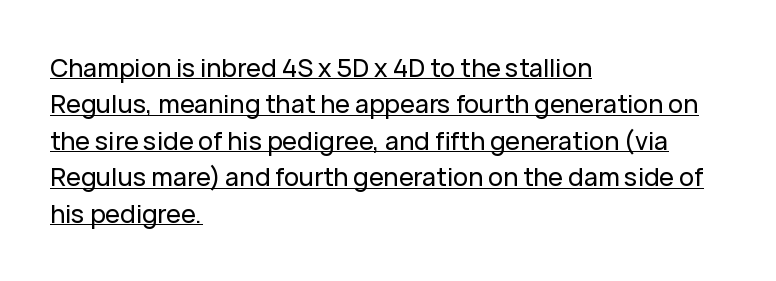
The image shows 25 px text type, upright; set left-aligned, normal line spacing (1.46x), normal letter spacing, underlined.
